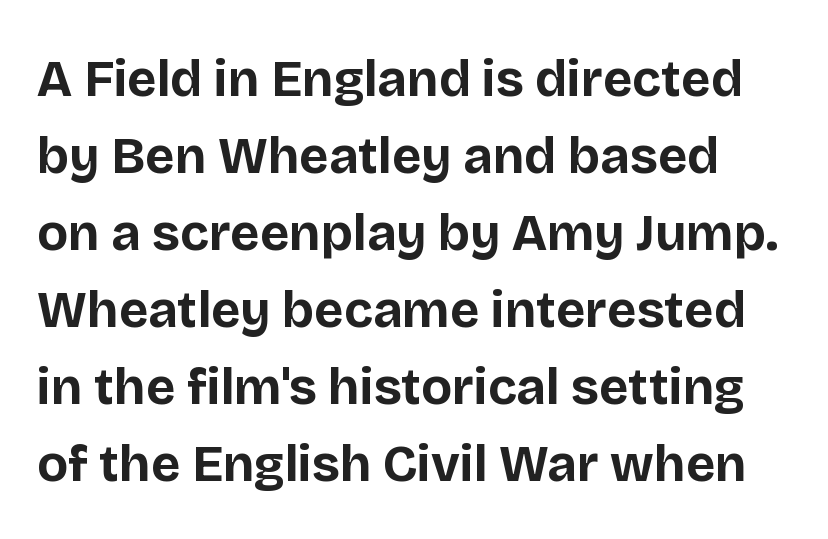
{"serif": "no", "italic": "no", "bold": "yes", "weight": "bold", "width": "normal", "stroke_contrast": "low", "x_height": "large", "monospaced": "no", "underline": "no", "line_spacing": "normal", "line_spacing_ratio": 1.51, "letter_spacing": "normal", "letter_spacing_em": 0.0, "glyph_px": 51}
